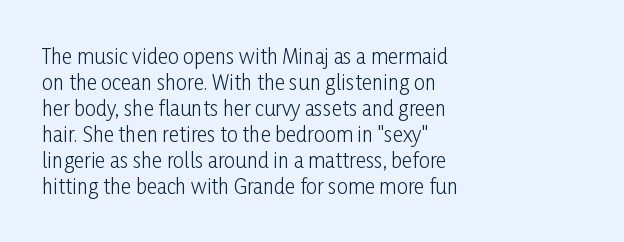
Where is the straight margin? On the left. This sample keeps an unexceptional amount of space between lines. The typesetting does not lean heavy: it is not bold. The gaps between neighbouring characters are ordinary and unremarkable. A clean baseline with only descenders dipping below it.
